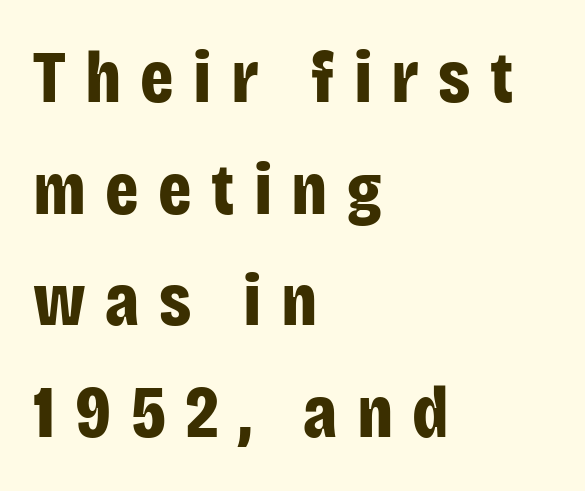
Typographically, this falls in the sans-serif category. The passage shown is emphatically bold. Glance below the letters and you will spot only blank space. Horizontally, the lines are justified to the leading edge only. This block has exactly the height ordinary leading produces. Each letter keeps its own natural width here, so spacing adapts to shape.
